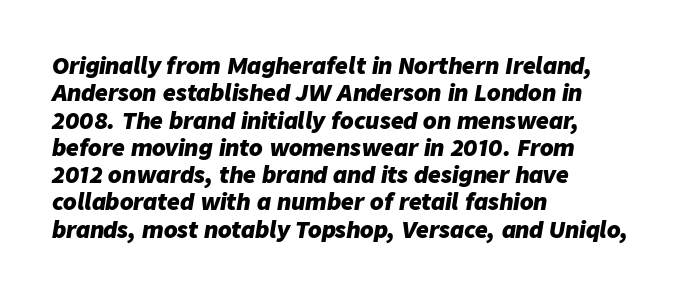
The image shows 22 px bold type, italic (leaning right); set left-aligned, line spacing 1.24x, normal letter spacing, not underlined.
